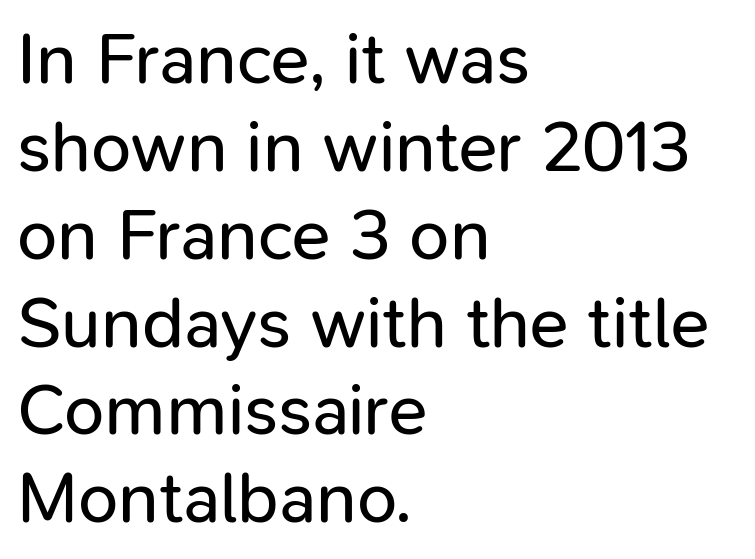
{"serif": "no", "italic": "no", "bold": "no", "weight": "regular", "width": "normal", "stroke_contrast": "low", "x_height": "medium", "monospaced": "no", "underline": "no", "align": "left", "line_spacing_ratio": 1.22, "letter_spacing": "normal", "letter_spacing_em": 0.0, "glyph_px": 72}
